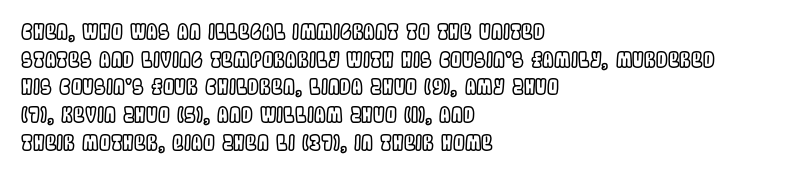
The image shows 21 px text type, upright; set left-aligned, normal line spacing (1.32x), normal letter spacing, not underlined.
